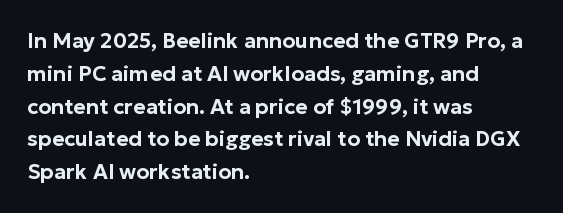
Whoever set this chose a conventional vertical rhythm. Quick note: not italic, upright. Only glyphs here, with clear space below each row. The horizontal fit of the characters is conventional and even. Notice how the passage keeps a crisp vertical edge on the left only.
